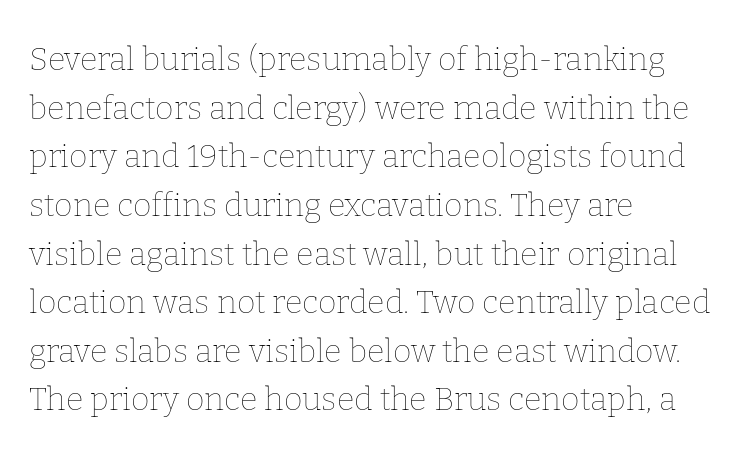
The image shows 32 px thin type, upright; set left-aligned, normal line spacing (1.52x), normal letter spacing, not underlined; low stroke contrast and a medium x-height.
